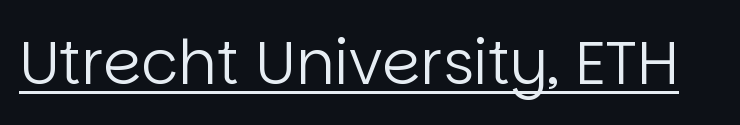
Beneath each row of characters lies a ruled line. The typesetting does not lean heavy: it is not bold. The passage shown is typed in a proportional face where columns would drift. The typography opts for an upright posture over an oblique one. The letters carry no serifs — their stems end cleanly without finishing strokes.
